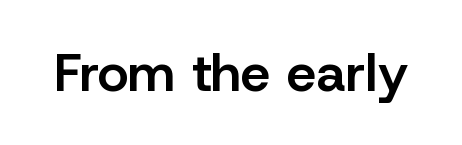
{"serif": "no", "italic": "no", "bold": "semi", "weight": "semibold", "width": "normal", "stroke_contrast": "low", "x_height": "medium", "monospaced": "no", "underline": "no", "letter_spacing": "normal", "letter_spacing_em": 0.0, "glyph_px": 53}
